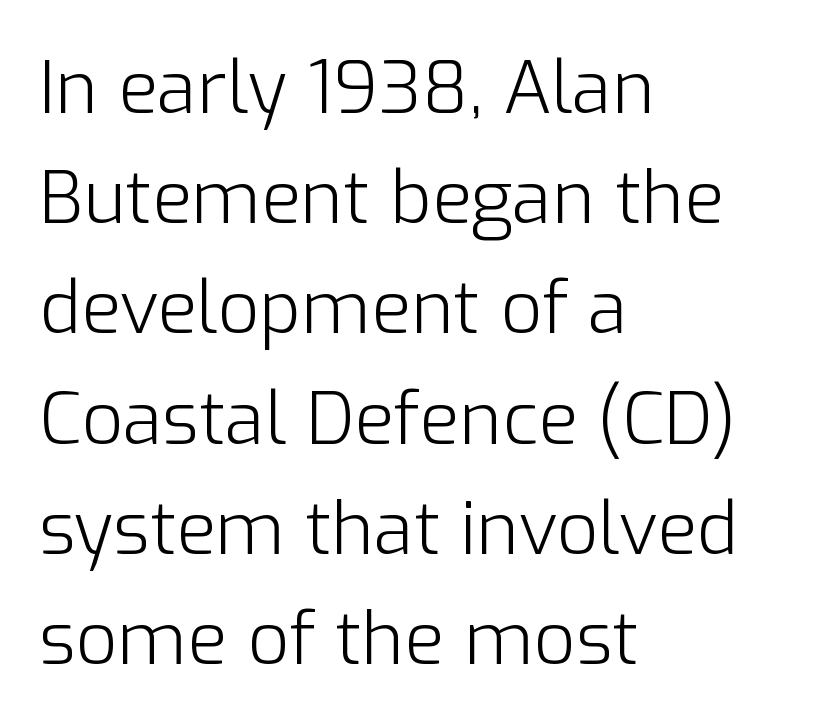
Q: Is the text bold? A: No.
Q: Is the text italic (slanted)? A: No, it is upright.
Q: Is the typeface a serif or a sans-serif typeface? A: Sans-serif.
Q: Is the text underlined? A: No.
Q: How is the paragraph aligned? A: Left-aligned.
Q: Is the spacing between letters normal or unusually wide? A: Normal.
Q: Is the spacing between lines tight, normal or loose? A: Normal.
Q: Width (condensed, normal, or wide)? A: Normal.
Q: Stroke contrast? A: Low.
Q: x-height? A: Medium.
Q: Monospaced? A: No.
